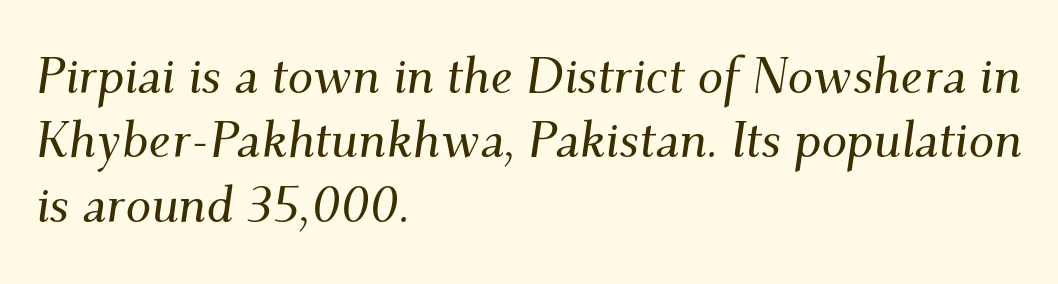
The image shows 51 px serif type, italic (leaning right); set left-aligned, normal line spacing (1.26x), normal letter spacing, not underlined; medium stroke contrast and a small x-height.
